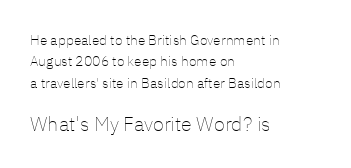
The image shows 20 px text type, upright; set left-aligned, normal line spacing (1.53x), normal letter spacing, not underlined; the second (bottom) block is 1.43x larger.
